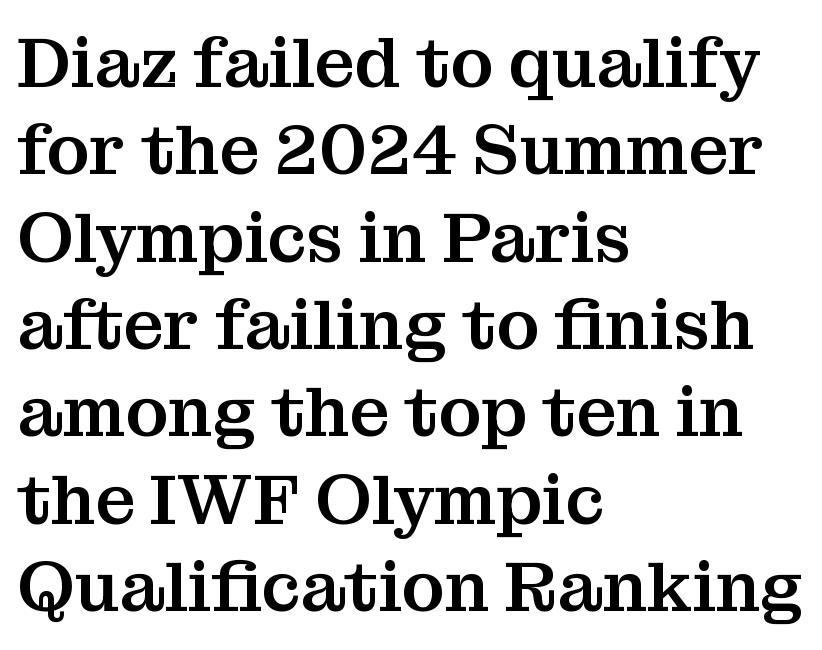
The image shows 71 px serif type, upright; set left-aligned, line spacing 1.23x, normal letter spacing, not underlined; medium stroke contrast and a medium x-height.
